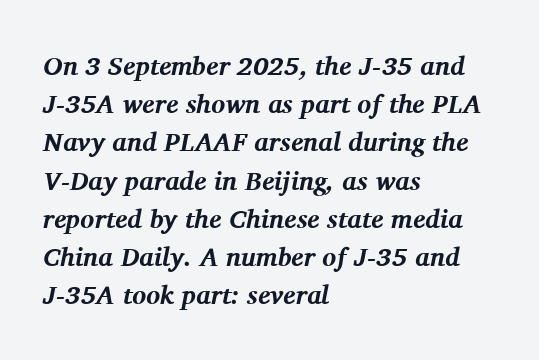
The image shows 26 px bold type, italic (leaning right); set left-aligned, normal line spacing (1.47x), normal letter spacing, not underlined.
